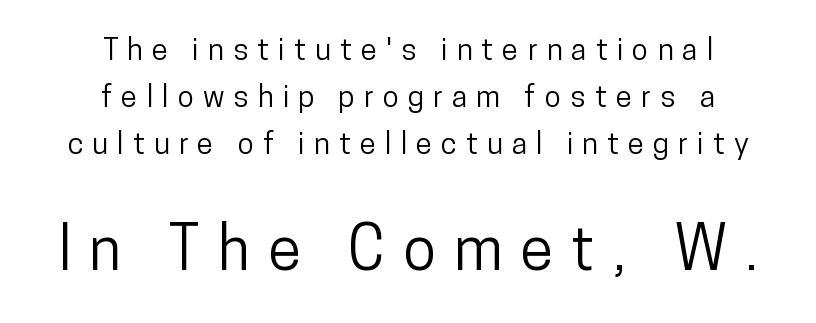
Typographically, this falls in the sans-serif category. The passage shown is not underscored anywhere. The typesetter chose a symmetrical, centered arrangement here. Rows of type keep a routine distance in the vertical direction. The passage shown is typed in a proportional face where columns would drift.
